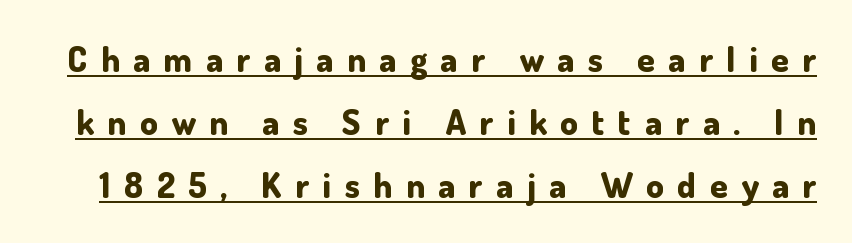
The image shows 35 px bold sans-serif type, upright; set line spacing 1.8x, unusually wide letter spacing (+0.39 em), underlined; low stroke contrast and a small x-height.
